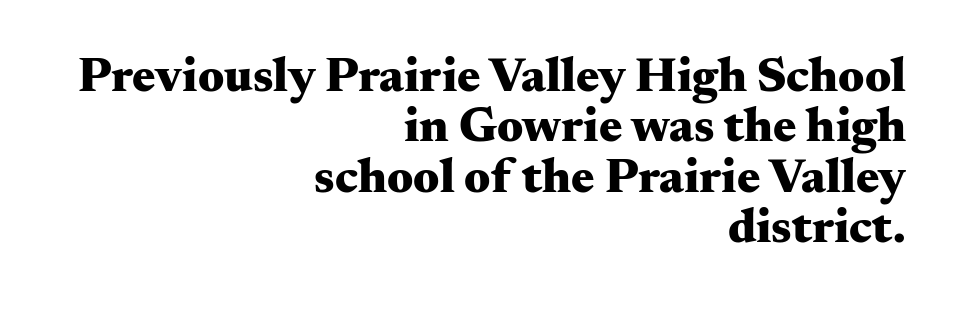
Q: Is the text bold? A: Yes.
Q: Is the text italic (slanted)? A: No, it is upright.
Q: Is the typeface a serif or a sans-serif typeface? A: Serif.
Q: Is the text underlined? A: No.
Q: How is the paragraph aligned? A: Right-aligned.
Q: Is the spacing between letters normal or unusually wide? A: Normal.
Q: Is the spacing between lines tight, normal or loose? A: Tight.
Q: Width (condensed, normal, or wide)? A: Wide.
Q: Stroke contrast? A: Medium.
Q: x-height? A: Small.
Q: Monospaced? A: No.
